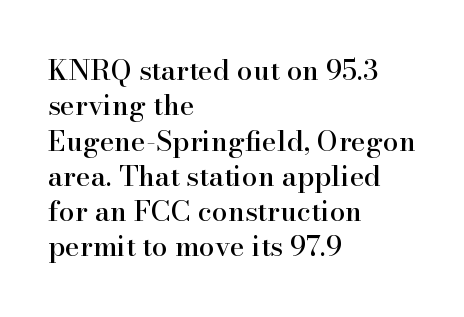
{"serif": "yes", "italic": "no", "width": "normal", "stroke_contrast": "high", "x_height": "small", "monospaced": "no", "underline": "no", "align": "left", "line_spacing": "normal", "line_spacing_ratio": 1.26, "letter_spacing": "normal", "letter_spacing_em": 0.0, "glyph_px": 28}
